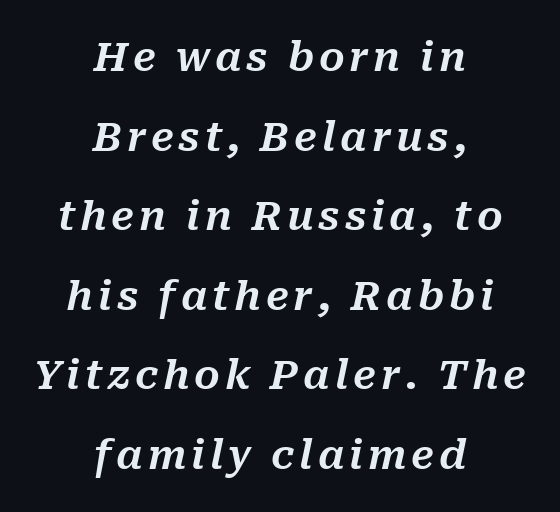
{"italic": "yes", "lean": "right", "slant_degrees": 10, "width": "normal", "stroke_contrast": "medium", "x_height": "medium", "monospaced": "no", "underline": "no", "align": "center", "line_spacing": "loose", "line_spacing_ratio": 1.99, "glyph_px": 40}
